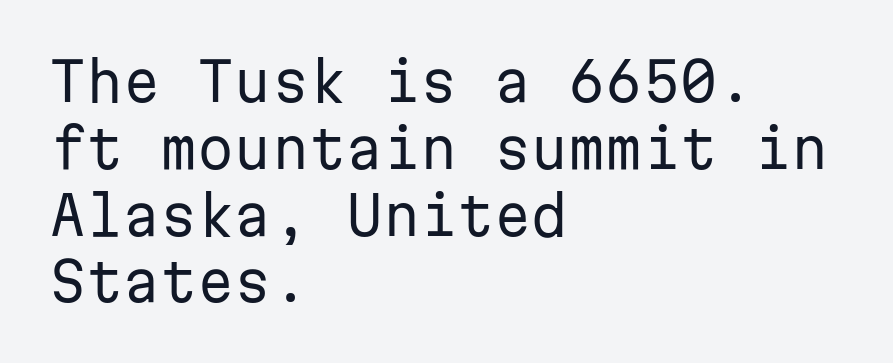
{"serif": "no", "italic": "no", "bold": "no", "weight": "regular", "width": "normal", "stroke_contrast": "low", "x_height": "medium", "monospaced": "yes", "underline": "no", "align": "left", "line_spacing": "normal", "line_spacing_ratio": 1.26, "letter_spacing": "normal", "letter_spacing_em": 0.0, "glyph_px": 53}
